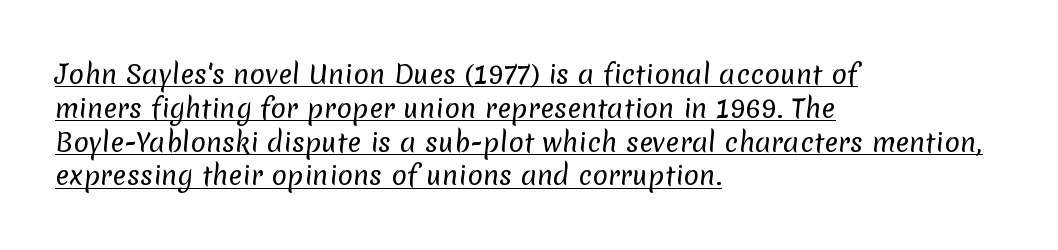
Q: Is the text bold? A: No.
Q: Is the text underlined? A: Yes.
Q: How is the paragraph aligned? A: Left-aligned.
Q: Is the spacing between letters normal or unusually wide? A: Normal.
Q: Is the spacing between lines tight, normal or loose? A: Normal.
